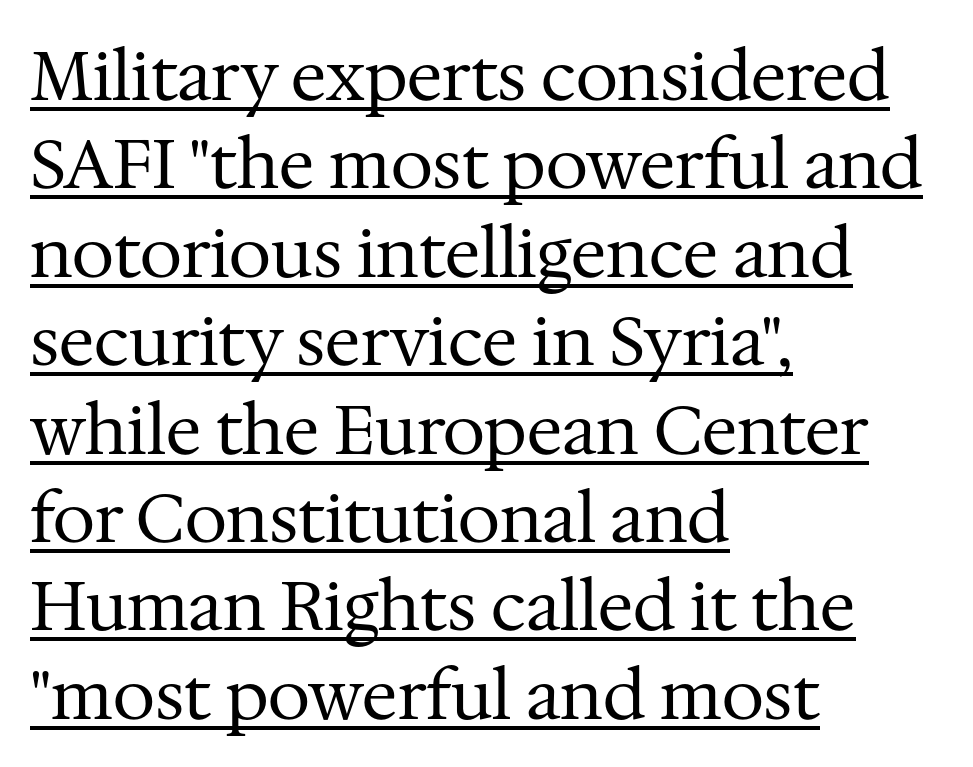
{"serif": "yes", "italic": "no", "bold": "no", "weight": "regular", "width": "normal", "stroke_contrast": "medium", "x_height": "medium", "monospaced": "no", "underline": "yes", "align": "left", "line_spacing": "normal", "line_spacing_ratio": 1.3, "letter_spacing": "normal", "letter_spacing_em": 0.0, "glyph_px": 68}
